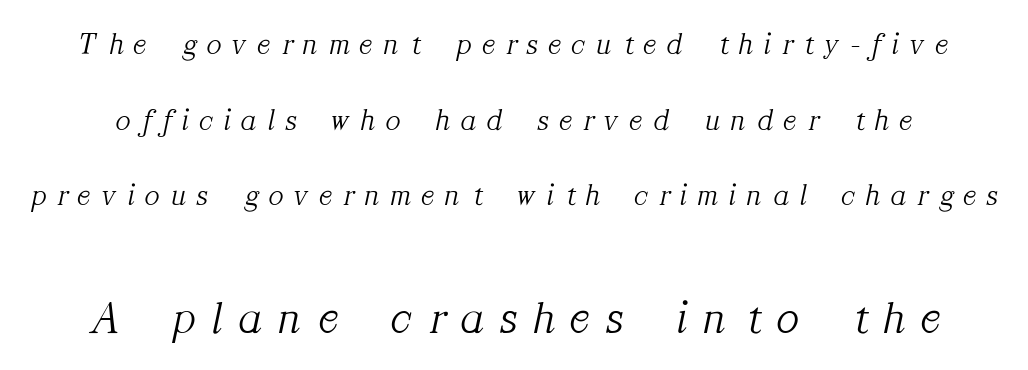
Q: Is the text bold? A: No.
Q: Is the text italic (slanted)? A: Yes, it leans right by about 12 degrees.
Q: Is the typeface a serif or a sans-serif typeface? A: Serif.
Q: Is the text underlined? A: No.
Q: Is the spacing between letters normal or unusually wide? A: Unusually wide.
Q: Is the spacing between lines tight, normal or loose? A: Loose.
Q: Which block of text is set in a larger size, the first (top) or the second (bottom)? A: The second (bottom) one.
Q: Width (condensed, normal, or wide)? A: Normal.
Q: Stroke contrast? A: Medium.
Q: x-height? A: Medium.
Q: Monospaced? A: No.
